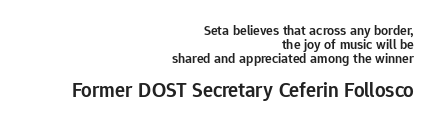
{"italic": "no", "bold": "semi", "underline": "no", "align": "right", "line_spacing": "tight", "line_spacing_ratio": 1.01, "letter_spacing": "normal", "letter_spacing_em": 0.0, "larger_block": "second", "size_ratio": 1.5, "glyph_px": 21}
